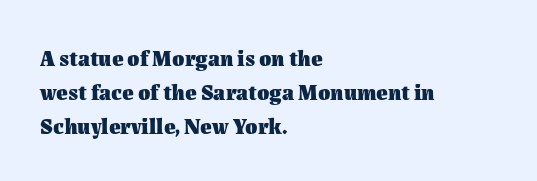
{"italic": "no", "bold": "yes", "underline": "no", "align": "left", "line_spacing": "normal", "line_spacing_ratio": 1.54, "letter_spacing": "normal", "letter_spacing_em": 0.0, "glyph_px": 22}
